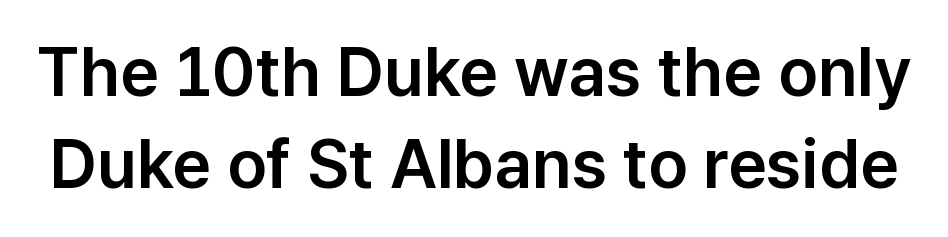
{"serif": "no", "italic": "no", "width": "normal", "stroke_contrast": "low", "x_height": "medium", "monospaced": "no", "underline": "no", "line_spacing": "normal", "line_spacing_ratio": 1.36, "letter_spacing": "normal", "letter_spacing_em": 0.0, "glyph_px": 68}
